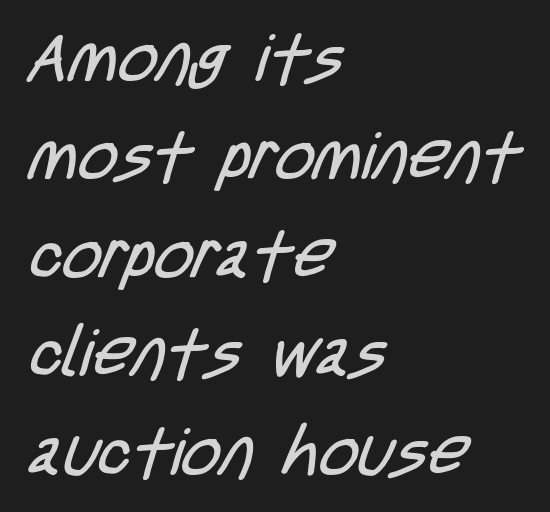
The image shows 67 px regular-weight, condensed sans-serif type; set left-aligned, normal line spacing (1.47x), normal letter spacing, not underlined; low stroke contrast and a large x-height.
